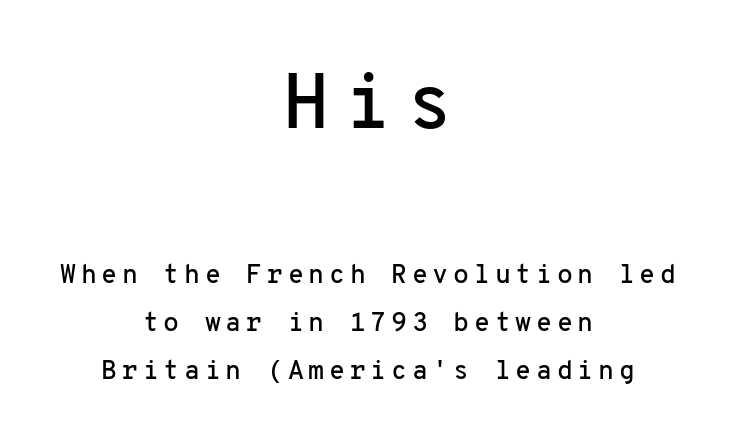
Q: Is the text italic (slanted)? A: No, it is upright.
Q: Is the typeface a serif or a sans-serif typeface? A: Sans-serif.
Q: Is the text underlined? A: No.
Q: How is the paragraph aligned? A: Centered.
Q: Which block of text is set in a larger size, the first (top) or the second (bottom)? A: The first (top) one.
Q: Width (condensed, normal, or wide)? A: Normal.
Q: Stroke contrast? A: Low.
Q: x-height? A: Medium.
Q: Monospaced? A: Yes.
